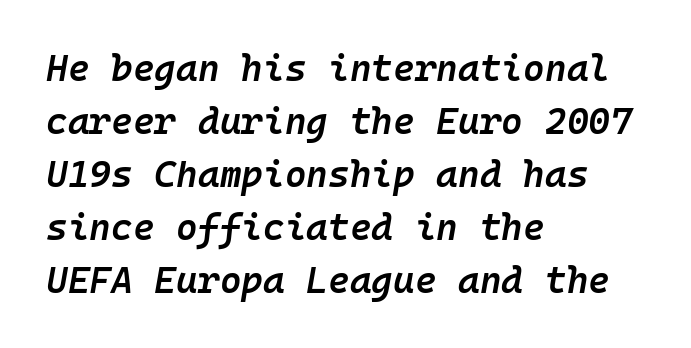
Q: Is the text bold? A: Semi-bold.
Q: Is the text italic (slanted)? A: Yes, it leans right by about 10 degrees.
Q: Is the text underlined? A: No.
Q: How is the paragraph aligned? A: Left-aligned.
Q: Is the spacing between letters normal or unusually wide? A: Normal.
Q: Is the spacing between lines tight, normal or loose? A: Normal.
Q: Width (condensed, normal, or wide)? A: Normal.
Q: Stroke contrast? A: Low.
Q: x-height? A: Medium.
Q: Monospaced? A: Yes.
